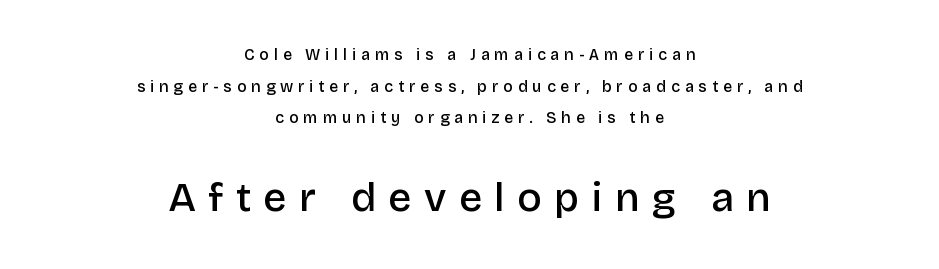
The lettering stays uniformly vertical, giving the passage a roman look. There is plenty of visible air inserted between adjacent glyphs. The designer dialed line spacing up above the default. Think of a printed novel: that variable character pitch is what you see here.
